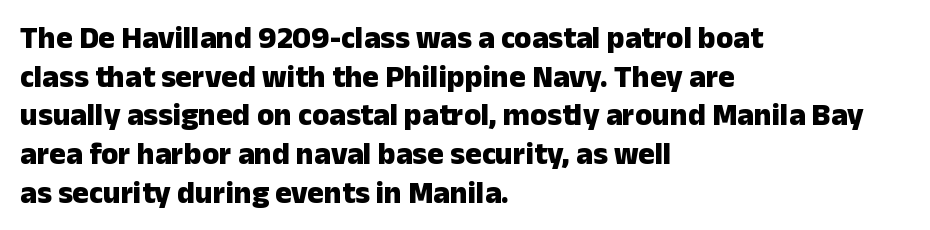
Q: Is the text bold? A: Yes.
Q: Is the text italic (slanted)? A: No, it is upright.
Q: Is the typeface a serif or a sans-serif typeface? A: Sans-serif.
Q: Is the text underlined? A: No.
Q: How is the paragraph aligned? A: Left-aligned.
Q: Is the spacing between letters normal or unusually wide? A: Normal.
Q: Is the spacing between lines tight, normal or loose? A: Normal.
Q: Width (condensed, normal, or wide)? A: Normal.
Q: Stroke contrast? A: Low.
Q: x-height? A: Medium.
Q: Monospaced? A: No.
